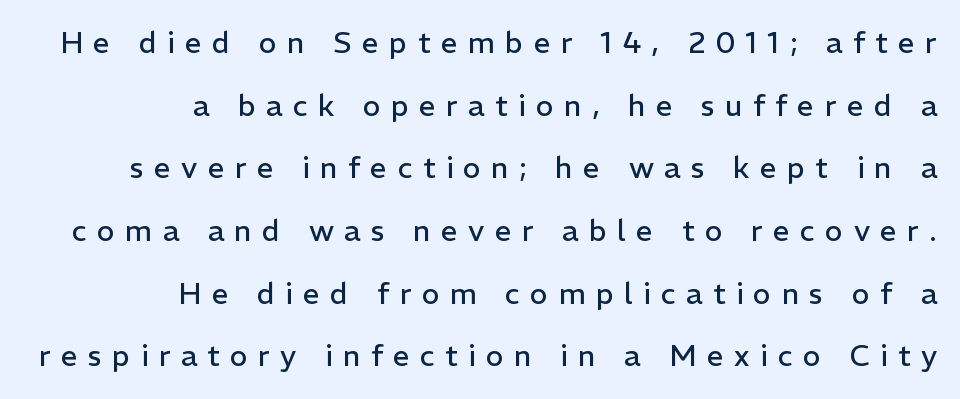
Upright lettering throughout. Descenders are the only things crossing below the line. What kind of face is this? One without serifs — a sans. Unbolded letterforms with no extra heft.
